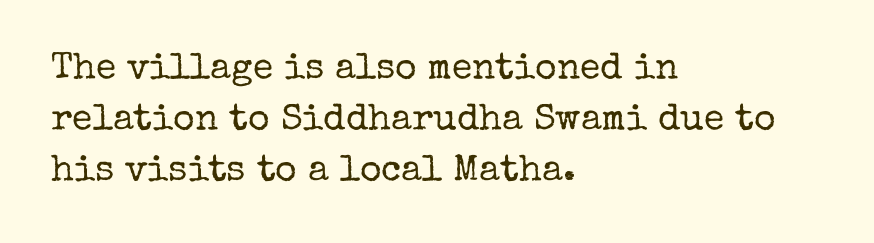
The image shows 37 px regular-weight serif type, upright; set left-aligned, normal line spacing (1.38x), normal letter spacing, not underlined; low stroke contrast and a medium x-height.
